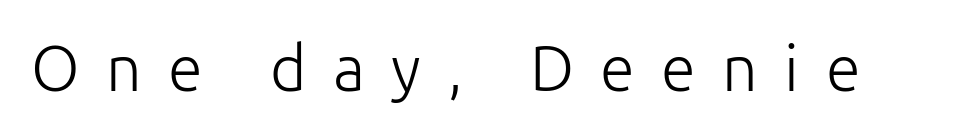
The image shows 63 px light sans-serif type, upright; set unusually wide letter spacing (+0.42 em), not underlined; low stroke contrast and a medium x-height.
